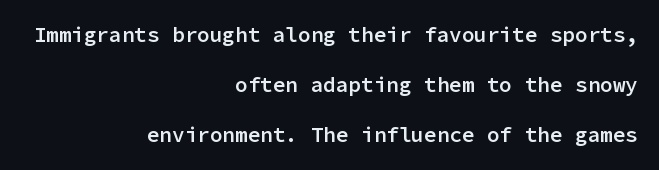
The image shows 21 px text type, upright; set right-aligned, loose line spacing (2.39x), normal letter spacing, not underlined.
